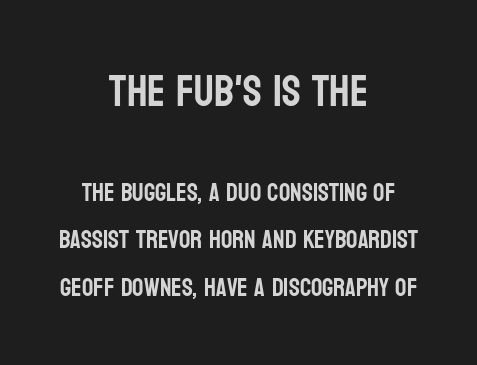
Honestly, there is no underline to notice here at all. Inter-character spacing is left at the font's built-in metrics. Large over small — that's the arrangement of the two blocks here. Alignment: centered. The text was rendered using a sans face with plain stroke endings. Ordinary non-slanted type is in use.
